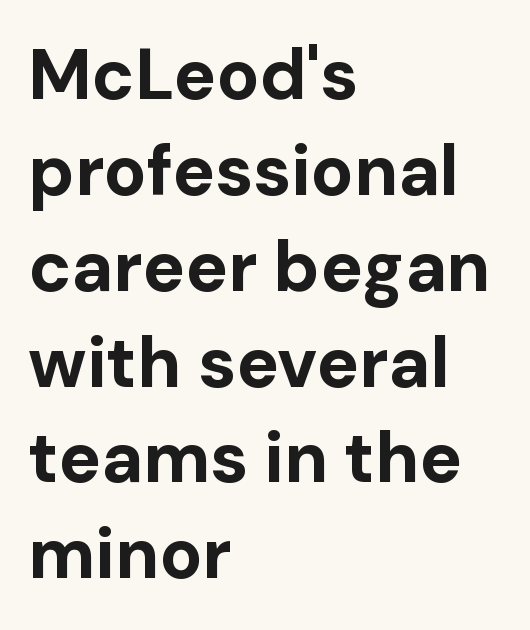
{"serif": "no", "italic": "no", "bold": "yes", "weight": "bold", "width": "normal", "stroke_contrast": "low", "x_height": "medium", "monospaced": "no", "underline": "no", "align": "left", "line_spacing": "normal", "line_spacing_ratio": 1.35, "letter_spacing": "normal", "letter_spacing_em": 0.0, "glyph_px": 71}
